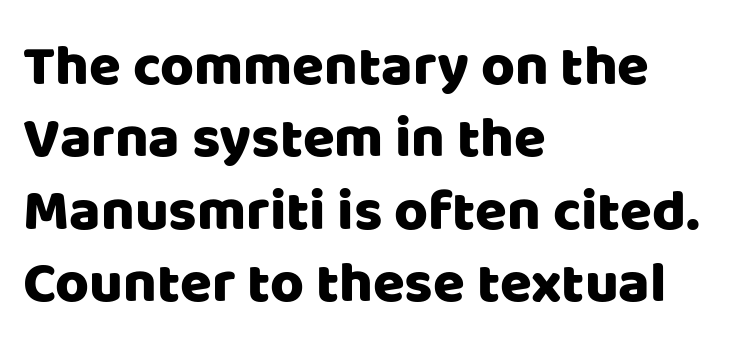
The face used here is proportionally spaced, like ordinary book or web type. What kind of face is this? One without serifs — a sans. Unmarked baselines from the first word to the last. The specimen reads as upright at a glance. Words appear dense and cohesive because spacing is normal.
